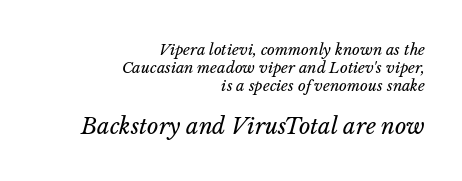
Q: Is the text bold? A: No.
Q: Is the text italic (slanted)? A: Yes, it leans right by about 14 degrees.
Q: Is the text underlined? A: No.
Q: How is the paragraph aligned? A: Right-aligned.
Q: Is the spacing between letters normal or unusually wide? A: Normal.
Q: Which block of text is set in a larger size, the first (top) or the second (bottom)? A: The second (bottom) one.
